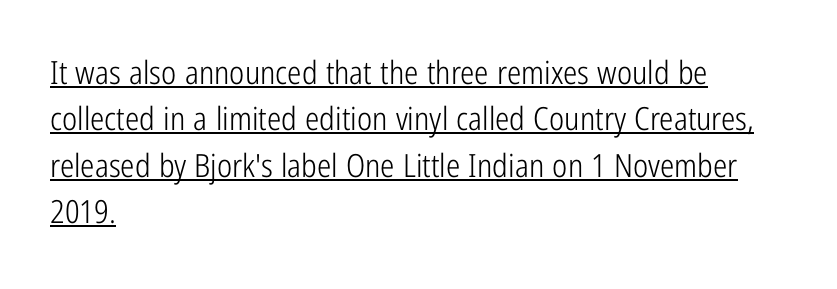
Q: Is the text bold? A: No.
Q: Is the text italic (slanted)? A: No, it is upright.
Q: Is the typeface a serif or a sans-serif typeface? A: Sans-serif.
Q: Is the text underlined? A: Yes.
Q: How is the paragraph aligned? A: Left-aligned.
Q: Is the spacing between letters normal or unusually wide? A: Normal.
Q: Is the spacing between lines tight, normal or loose? A: Normal.
Q: Width (condensed, normal, or wide)? A: Condensed.
Q: Stroke contrast? A: Low.
Q: x-height? A: Medium.
Q: Monospaced? A: No.
